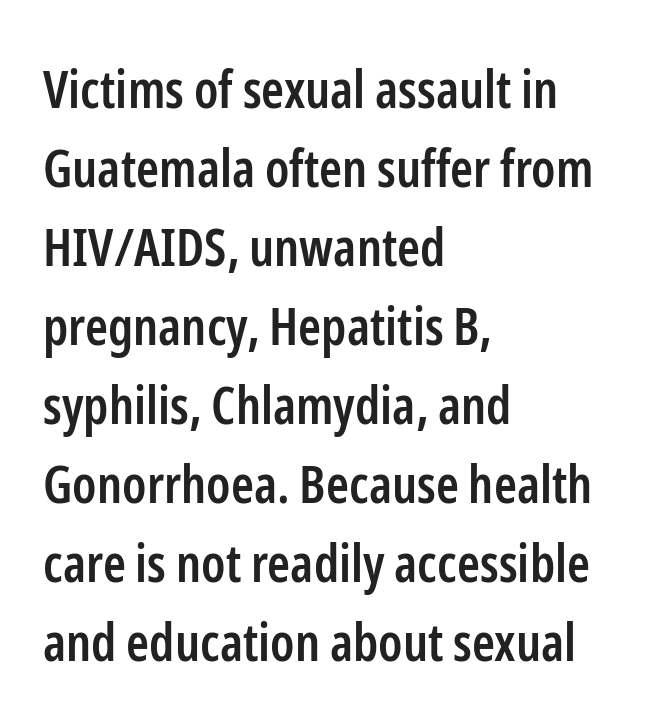
The image shows 52 px semibold, condensed sans-serif type, upright; set left-aligned, normal line spacing (1.52x), normal letter spacing, not underlined; low stroke contrast and a medium x-height.
